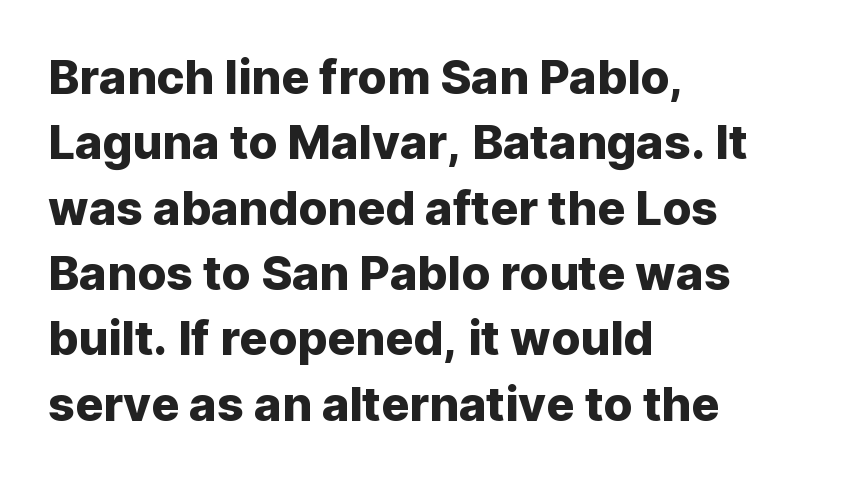
The image shows 47 px sans-serif type, upright; set left-aligned, normal line spacing (1.39x), normal letter spacing, not underlined; low stroke contrast and a medium x-height.
